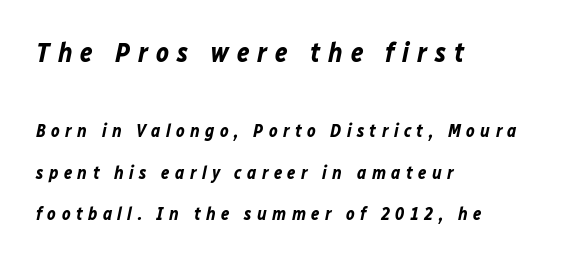
There's an unmistakable incline to the writing here. The emphasis by scale lands on block number one, above. Loose tracking; the words dissolve into strings of separated letters. Students, this is bold: see how much ink each stroke carries.
